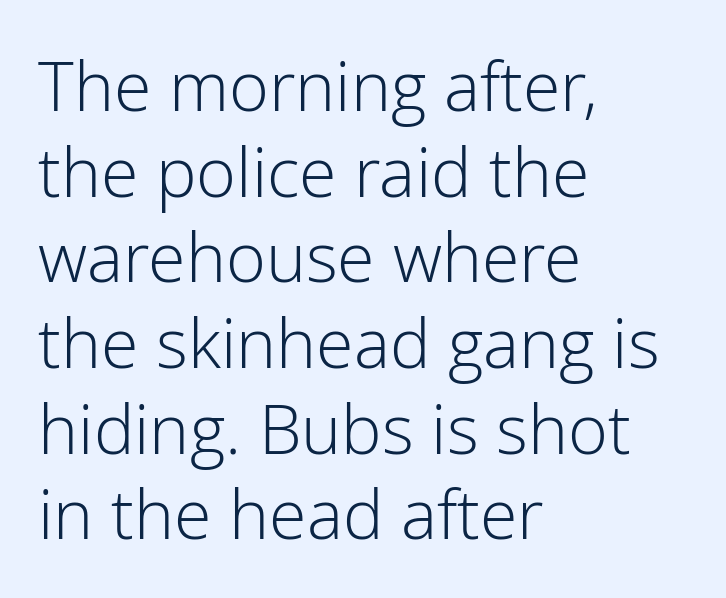
The image shows 68 px light sans-serif type, upright; set left-aligned, normal line spacing (1.26x), normal letter spacing, not underlined; low stroke contrast and a medium x-height.
